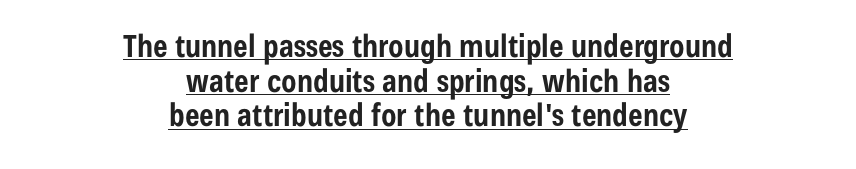
Casual observation: everything's sitting right in the middle. The rendering uses a small line-height, squeezing the rows. Bold? Absolutely — the strokes are thick and heavy. This sample has the flowing, uneven cadence of proportional lettering. The type is set solid horizontally, with unmodified tracking.
